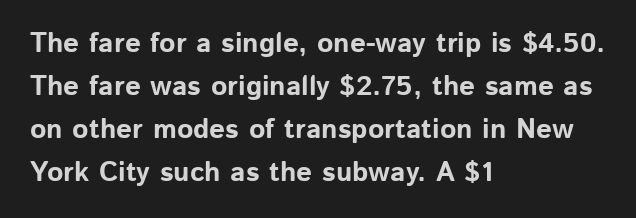
{"serif": "no", "italic": "no", "bold": "yes", "weight": "bold", "width": "normal", "stroke_contrast": "low", "x_height": "medium", "monospaced": "no", "underline": "no", "align": "left", "line_spacing": "normal", "line_spacing_ratio": 1.53, "letter_spacing": "normal", "letter_spacing_em": 0.0, "glyph_px": 28}
